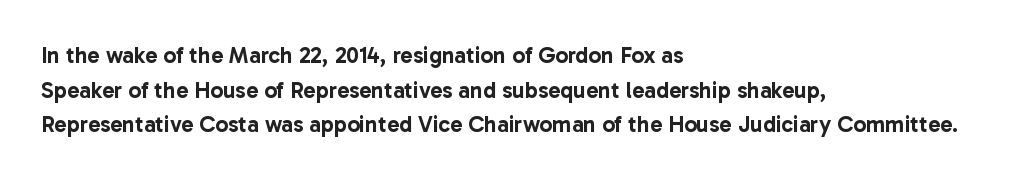
{"italic": "no", "underline": "no", "align": "left", "line_spacing": "normal", "line_spacing_ratio": 1.51, "letter_spacing": "normal", "letter_spacing_em": 0.0, "glyph_px": 23}
